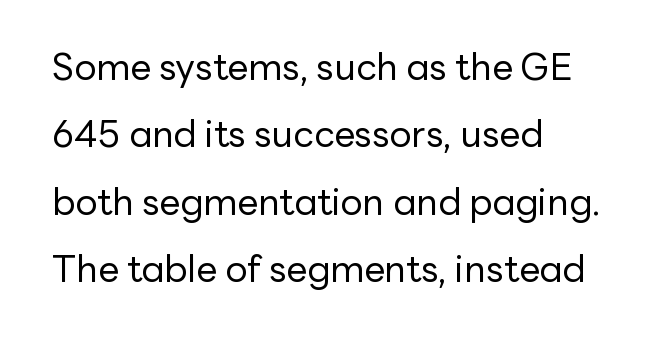
{"serif": "no", "italic": "no", "bold": "no", "weight": "regular", "width": "normal", "stroke_contrast": "low", "x_height": "medium", "monospaced": "no", "underline": "no", "align": "left", "line_spacing_ratio": 1.82, "letter_spacing": "normal", "letter_spacing_em": 0.0, "glyph_px": 37}
